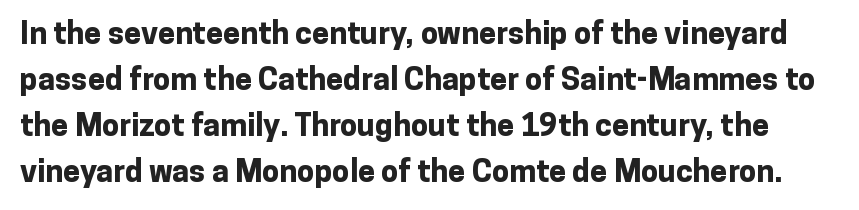
Q: Is the text bold? A: Yes.
Q: Is the text italic (slanted)? A: No, it is upright.
Q: Is the typeface a serif or a sans-serif typeface? A: Sans-serif.
Q: Is the text underlined? A: No.
Q: Is the spacing between letters normal or unusually wide? A: Normal.
Q: Is the spacing between lines tight, normal or loose? A: Normal.
Q: Width (condensed, normal, or wide)? A: Normal.
Q: Stroke contrast? A: Low.
Q: x-height? A: Medium.
Q: Monospaced? A: No.
